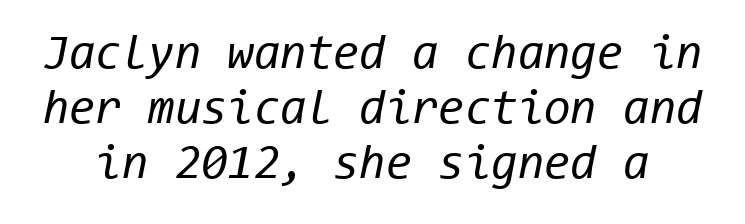
Q: Is the text bold? A: No.
Q: Is the text italic (slanted)? A: Yes, it leans right by about 11 degrees.
Q: Is the text underlined? A: No.
Q: Is the spacing between letters normal or unusually wide? A: Normal.
Q: Is the spacing between lines tight, normal or loose? A: Tight.
Q: Width (condensed, normal, or wide)? A: Normal.
Q: Stroke contrast? A: Low.
Q: x-height? A: Medium.
Q: Monospaced? A: Yes.
